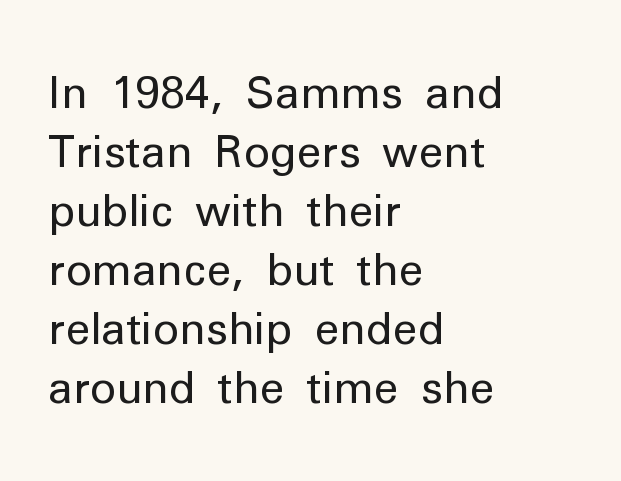
The image shows 44 px regular-weight sans-serif type, upright; set left-aligned, normal line spacing (1.34x), normal letter spacing, not underlined; low stroke contrast and a medium x-height.
